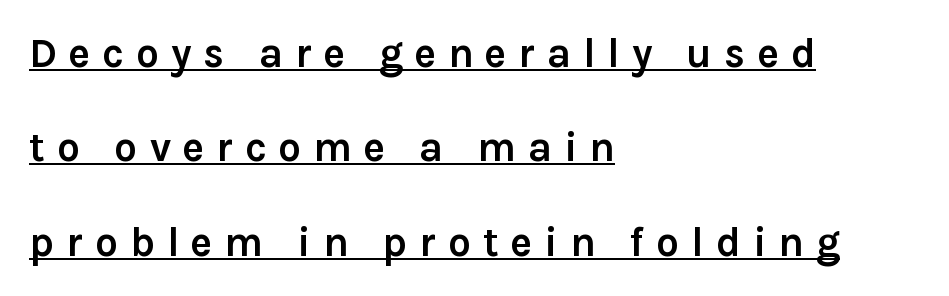
Q: Is the text bold? A: Yes.
Q: Is the text italic (slanted)? A: No, it is upright.
Q: Is the typeface a serif or a sans-serif typeface? A: Sans-serif.
Q: Is the text underlined? A: Yes.
Q: How is the paragraph aligned? A: Left-aligned.
Q: Is the spacing between letters normal or unusually wide? A: Unusually wide.
Q: Is the spacing between lines tight, normal or loose? A: Loose.
Q: Width (condensed, normal, or wide)? A: Normal.
Q: x-height? A: Medium.
Q: Monospaced? A: No.
